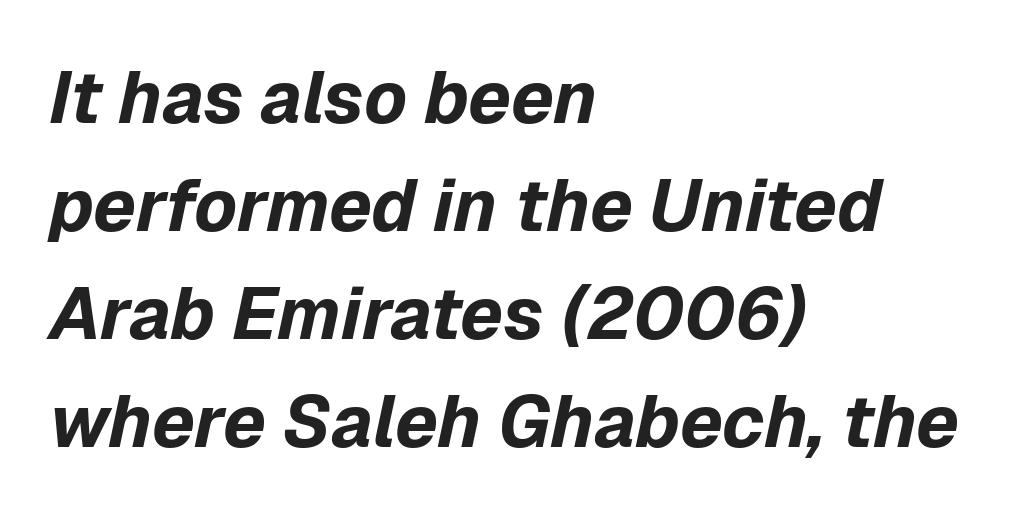
{"italic": "yes", "lean": "right", "slant_degrees": 12, "bold": "yes", "weight": "bold", "width": "normal", "stroke_contrast": "low", "x_height": "medium", "monospaced": "no", "underline": "no", "align": "left", "line_spacing": "normal", "line_spacing_ratio": 1.48, "letter_spacing": "normal", "letter_spacing_em": 0.0, "glyph_px": 73}
